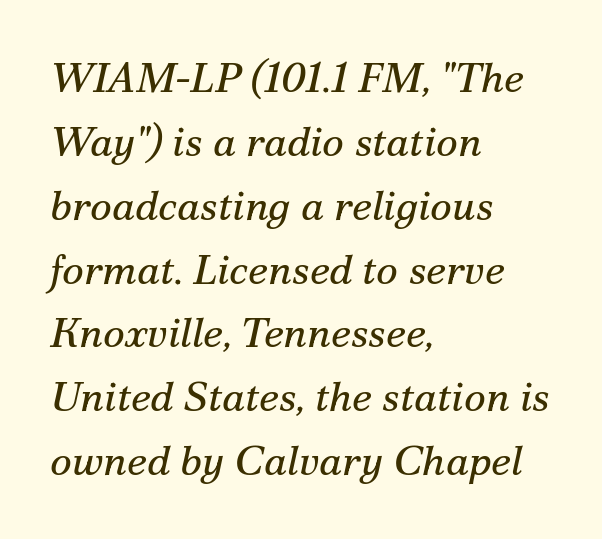
{"serif": "yes", "italic": "yes", "lean": "right", "slant_degrees": 12, "bold": "no", "weight": "regular", "width": "normal", "stroke_contrast": "medium", "x_height": "small", "monospaced": "no", "underline": "no", "align": "left", "line_spacing": "normal", "line_spacing_ratio": 1.52, "letter_spacing": "normal", "letter_spacing_em": 0.0, "glyph_px": 42}
